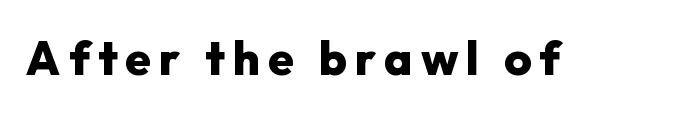
No word sits above an underline. The characters look thick and weighty, a clear bold. The characters display no serif detailing; their extremities are plain. These lines are rendered in a variable-pitch font. The letters stand upright; this is a roman face.
